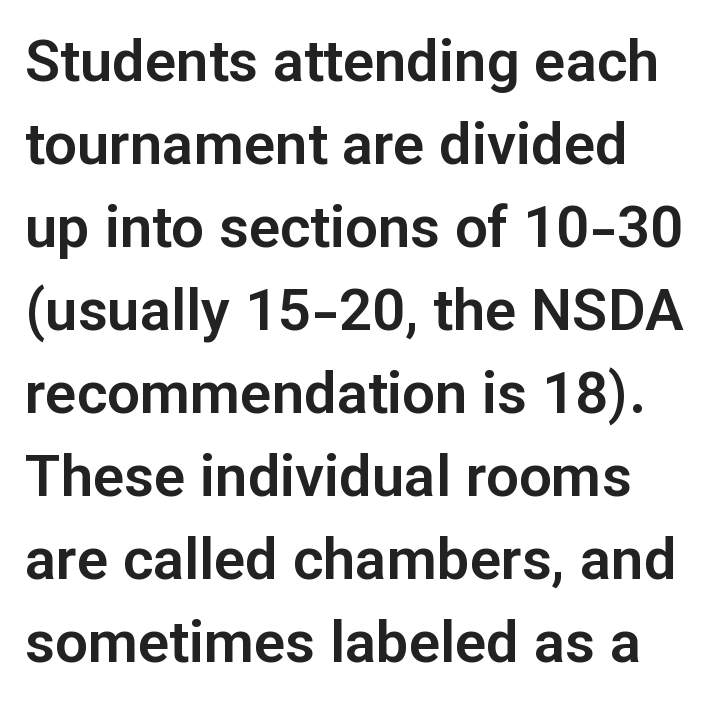
The image shows 58 px sans-serif type, upright; set normal line spacing (1.43x), normal letter spacing, not underlined; low stroke contrast and a medium x-height.
